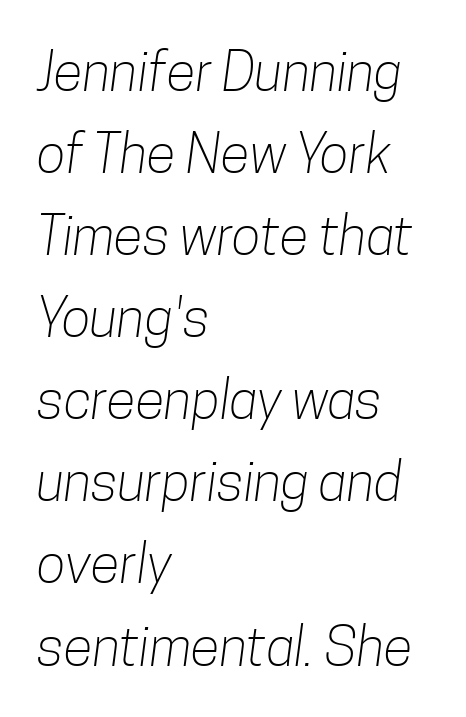
Q: Is the text bold? A: No.
Q: Is the typeface a serif or a sans-serif typeface? A: Sans-serif.
Q: Is the text underlined? A: No.
Q: How is the paragraph aligned? A: Left-aligned.
Q: Is the spacing between letters normal or unusually wide? A: Normal.
Q: Is the spacing between lines tight, normal or loose? A: Normal.
Q: Width (condensed, normal, or wide)? A: Condensed.
Q: Stroke contrast? A: Low.
Q: x-height? A: Medium.
Q: Monospaced? A: No.
